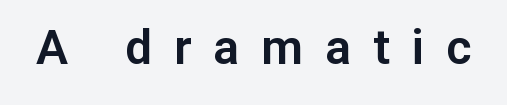
This sample uses an upright cut, with every glyph sitting square on the baseline. The type is letterspaced generously, with wide tracking. The zone under the glyphs is completely vacant. Is this a fixed-width face? No — the glyphs have proportional, varying widths. The glyphs in this specimen are sans serif.
